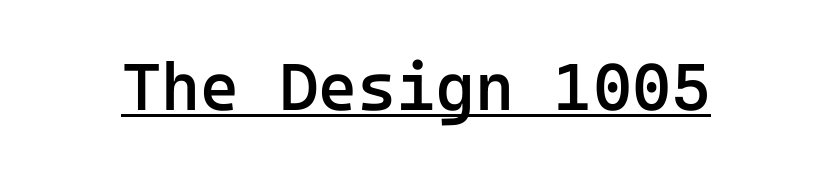
A typesetter would call this zero additional tracking. The glyphs are accompanied by a horizontal stroke just below them. In terms of letterform style, serifs are entirely absent. A bit beefed up — I'd call it semibold rather than bold. The rendering uses typewriter-style spacing with identical character cells.
